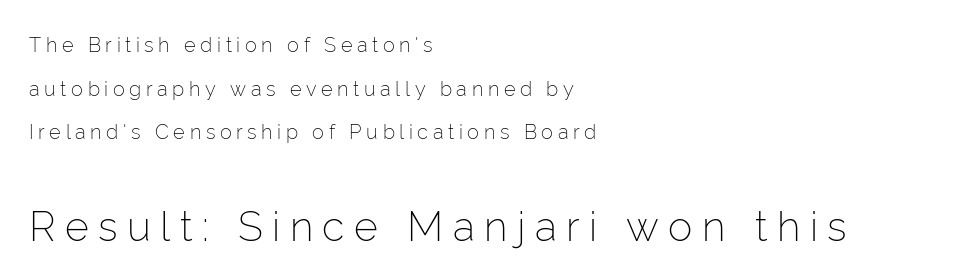
{"serif": "no", "italic": "no", "bold": "no", "weight": "light", "width": "normal", "stroke_contrast": "low", "x_height": "medium", "monospaced": "no", "underline": "no", "align": "left", "line_spacing": "loose", "line_spacing_ratio": 2.18, "letter_spacing": "wide", "letter_spacing_em": 0.23, "larger_block": "second", "size_ratio": 2.05, "glyph_px": 41}
